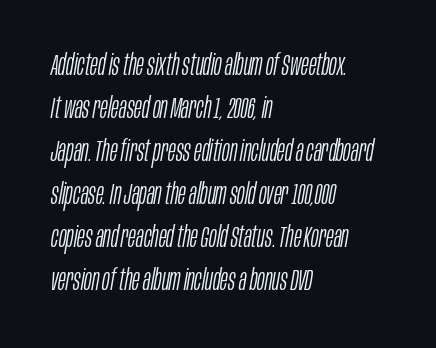
Q: Is the text bold? A: No.
Q: Is the text italic (slanted)? A: Yes, it leans right by about 10 degrees.
Q: Is the text underlined? A: No.
Q: How is the paragraph aligned? A: Left-aligned.
Q: Is the spacing between letters normal or unusually wide? A: Normal.
Q: Is the spacing between lines tight, normal or loose? A: Normal.
Q: Width (condensed, normal, or wide)? A: Condensed.
Q: Stroke contrast? A: Low.
Q: x-height? A: Large.
Q: Monospaced? A: No.
